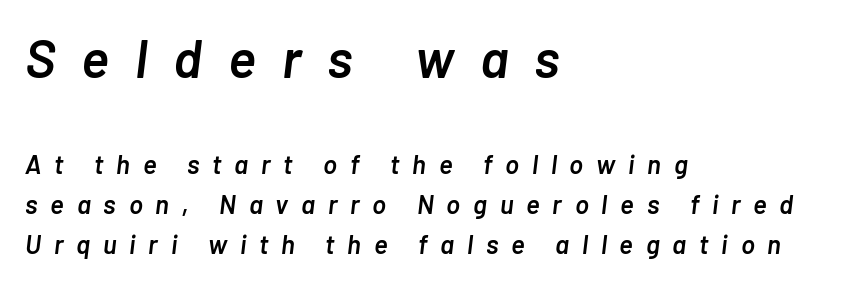
{"italic": "yes", "lean": "right", "slant_degrees": 7, "bold": "semi", "weight": "semibold", "width": "normal", "stroke_contrast": "low", "x_height": "medium", "monospaced": "no", "underline": "no", "align": "left", "line_spacing": "normal", "line_spacing_ratio": 1.53, "letter_spacing": "wide", "letter_spacing_em": 0.49, "larger_block": "first", "size_ratio": 2.04, "glyph_px": 53}
